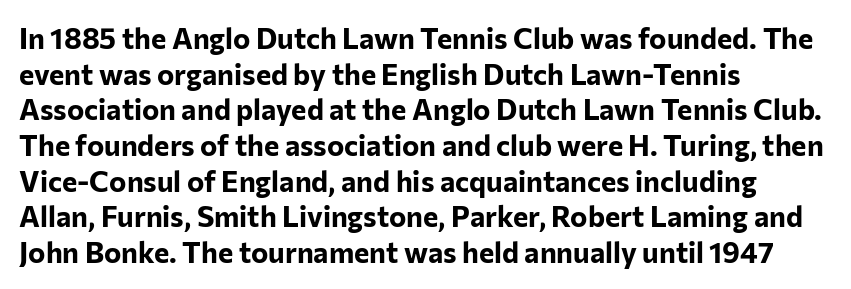
Q: Is the text bold? A: Yes.
Q: Is the text italic (slanted)? A: No, it is upright.
Q: Is the typeface a serif or a sans-serif typeface? A: Sans-serif.
Q: Is the text underlined? A: No.
Q: How is the paragraph aligned? A: Left-aligned.
Q: Is the spacing between letters normal or unusually wide? A: Normal.
Q: Width (condensed, normal, or wide)? A: Normal.
Q: Stroke contrast? A: Low.
Q: x-height? A: Medium.
Q: Monospaced? A: No.
